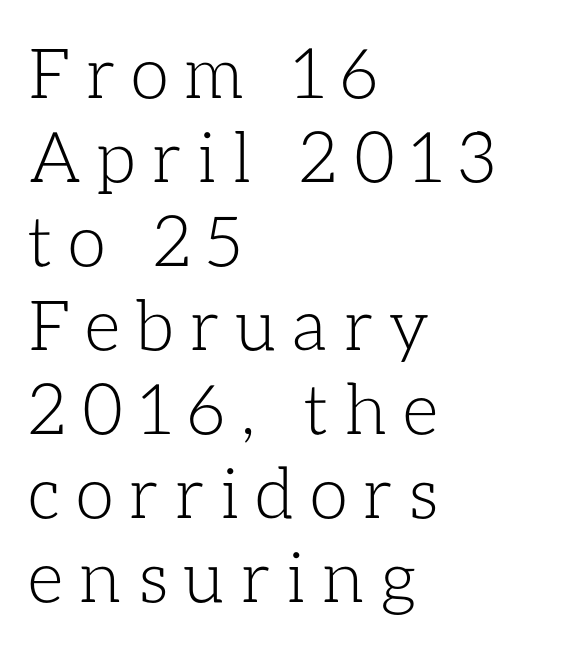
Look at the tracking — it's clearly loosened, letters drifting apart. The rendering uses natural spacing where letterforms have individual widths. Line starts are locked; line ends wander. Each stroke keeps to a modest, everyday thickness or less. Quick note: not italic, upright.
